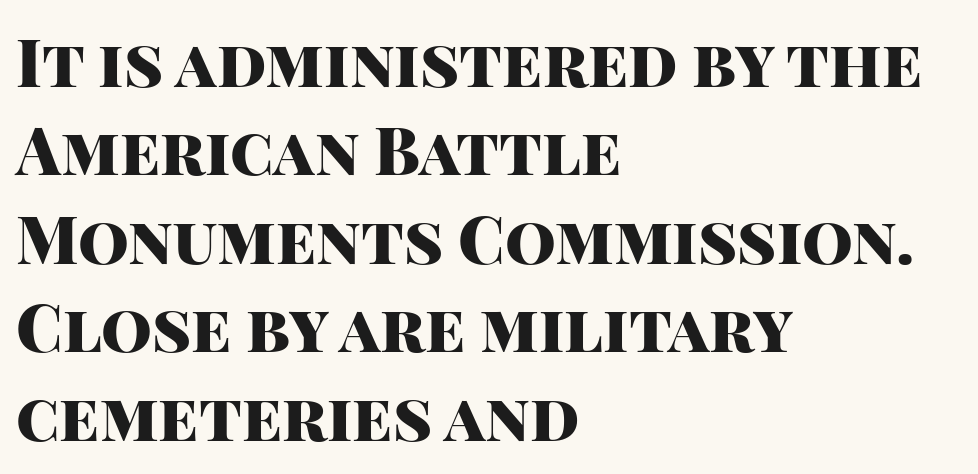
{"serif": "no", "italic": "no", "bold": "yes", "weight": "heavy", "width": "normal", "stroke_contrast": "high", "x_height": "large", "monospaced": "no", "underline": "no", "align": "left", "line_spacing": "normal", "line_spacing_ratio": 1.36, "letter_spacing": "normal", "letter_spacing_em": 0.0, "glyph_px": 65}
